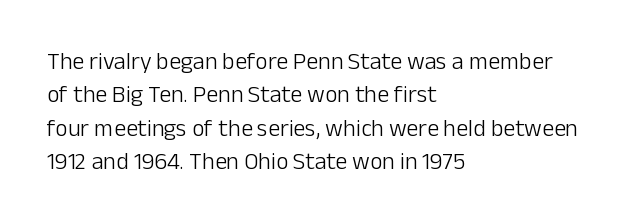
{"italic": "no", "bold": "no", "underline": "no", "align": "left", "line_spacing": "normal", "line_spacing_ratio": 1.39, "letter_spacing": "normal", "letter_spacing_em": 0.0, "glyph_px": 24}
